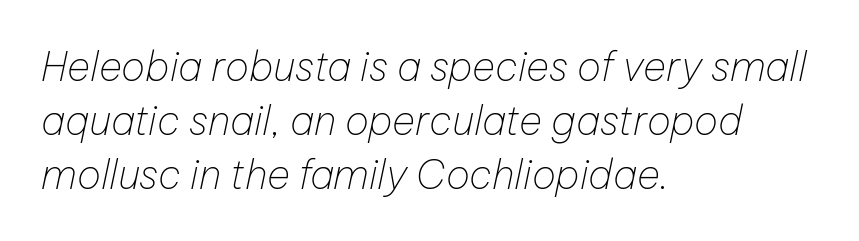
The image shows 40 px thin type, italic (leaning right); set left-aligned, normal line spacing (1.35x), normal letter spacing, not underlined; low stroke contrast and a medium x-height.
